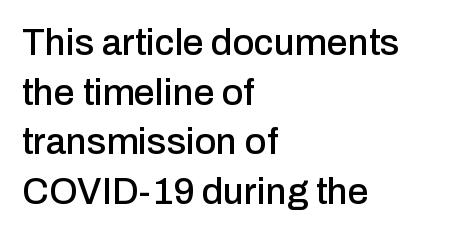
The image shows 37 px sans-serif type, upright; set left-aligned, normal line spacing (1.34x), normal letter spacing, not underlined; low stroke contrast and a medium x-height.
